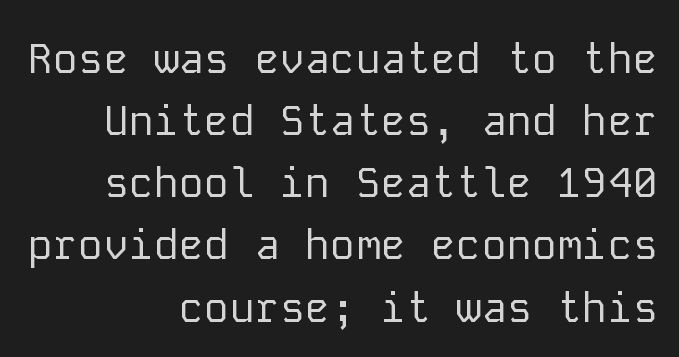
The letterforms sit at book weight or below. The designer left line spacing at the default. The passage is arranged like a letterhead date or caption credit — flush right. The lettering holds an erect, upright posture throughout.
